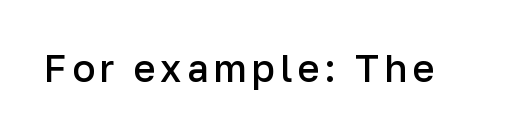
{"serif": "no", "italic": "no", "bold": "semi", "weight": "semibold", "width": "normal", "stroke_contrast": "low", "x_height": "medium", "monospaced": "no", "underline": "no", "glyph_px": 38}
